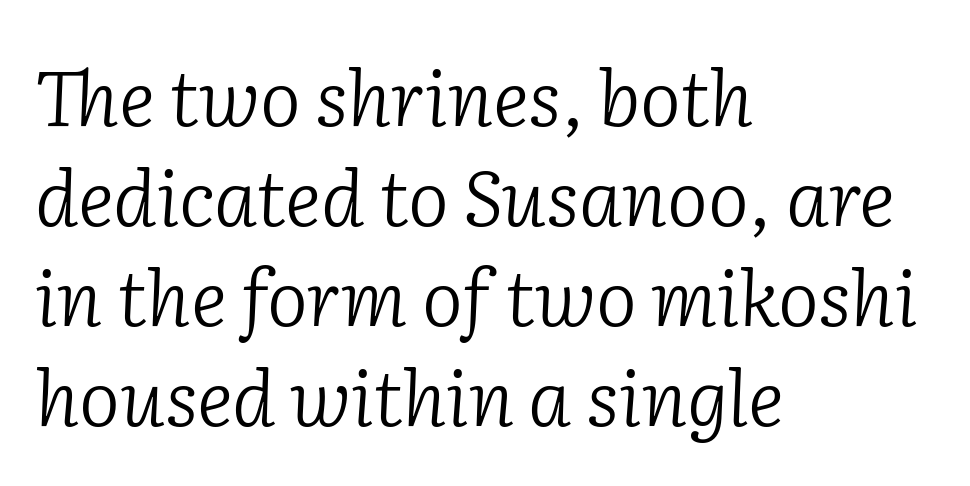
The image shows 77 px light serif type, italic (leaning right); set left-aligned, normal line spacing (1.3x), normal letter spacing, not underlined; low stroke contrast and a medium x-height.
